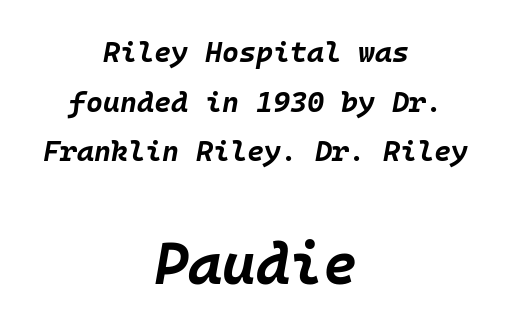
Q: Is the text bold? A: Yes.
Q: Is the text italic (slanted)? A: Yes, it leans right by about 10 degrees.
Q: Is the text underlined? A: No.
Q: How is the paragraph aligned? A: Centered.
Q: Is the spacing between letters normal or unusually wide? A: Normal.
Q: Which block of text is set in a larger size, the first (top) or the second (bottom)? A: The second (bottom) one.
Q: Width (condensed, normal, or wide)? A: Normal.
Q: Stroke contrast? A: Low.
Q: x-height? A: Large.
Q: Monospaced? A: Yes.
